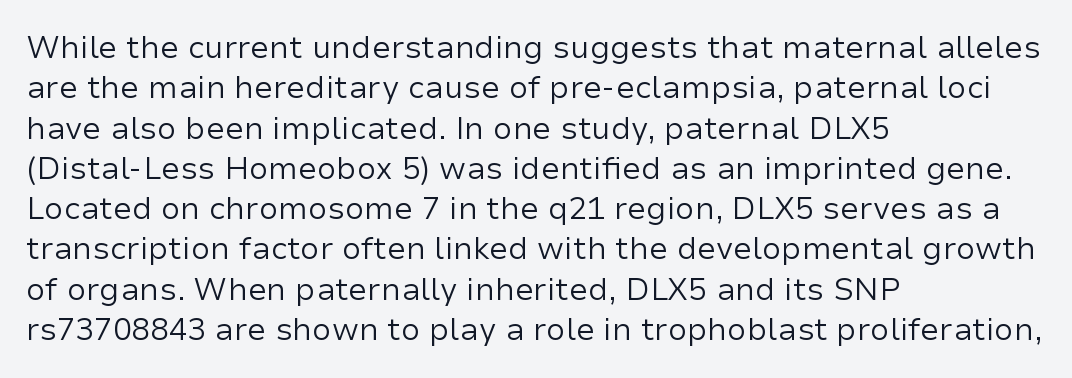
Q: Is the text bold? A: No.
Q: Is the text italic (slanted)? A: No, it is upright.
Q: Is the typeface a serif or a sans-serif typeface? A: Sans-serif.
Q: Is the text underlined? A: No.
Q: How is the paragraph aligned? A: Left-aligned.
Q: Is the spacing between letters normal or unusually wide? A: Normal.
Q: Is the spacing between lines tight, normal or loose? A: Normal.
Q: Width (condensed, normal, or wide)? A: Normal.
Q: Stroke contrast? A: Low.
Q: x-height? A: Medium.
Q: Monospaced? A: No.
